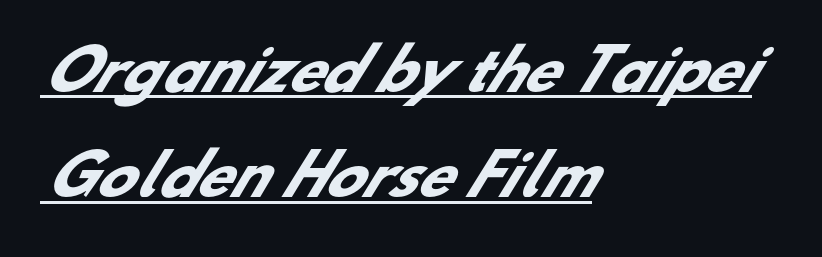
The image shows 56 px heavy sans-serif type; set left-aligned, line spacing 1.88x, normal letter spacing, underlined; low stroke contrast and a small x-height.
